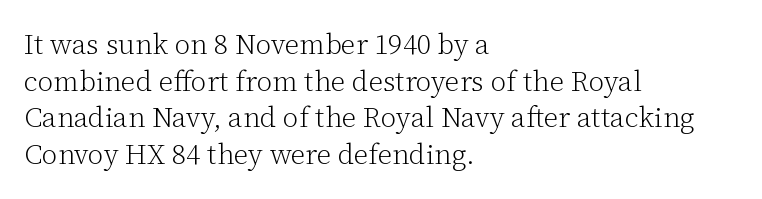
The image shows 28 px light serif type, upright; set left-aligned, normal line spacing (1.31x), normal letter spacing, not underlined; low stroke contrast and a medium x-height.
